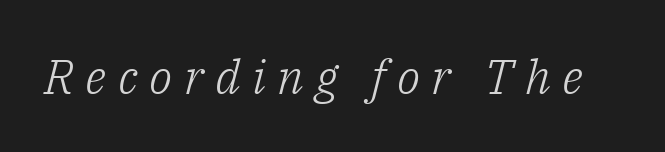
{"serif": "yes", "italic": "yes", "lean": "right", "slant_degrees": 14, "bold": "no", "weight": "light", "width": "normal", "stroke_contrast": "low", "x_height": "medium", "monospaced": "no", "underline": "no", "letter_spacing": "wide", "letter_spacing_em": 0.24, "glyph_px": 48}
